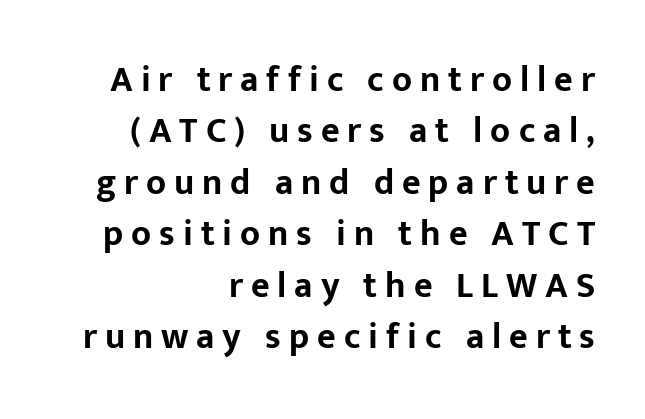
Q: Is the text bold? A: Yes.
Q: Is the text italic (slanted)? A: No, it is upright.
Q: Is the typeface a serif or a sans-serif typeface? A: Sans-serif.
Q: Is the text underlined? A: No.
Q: How is the paragraph aligned? A: Right-aligned.
Q: Is the spacing between letters normal or unusually wide? A: Unusually wide.
Q: Is the spacing between lines tight, normal or loose? A: Normal.
Q: Width (condensed, normal, or wide)? A: Normal.
Q: Stroke contrast? A: Low.
Q: x-height? A: Medium.
Q: Monospaced? A: No.
